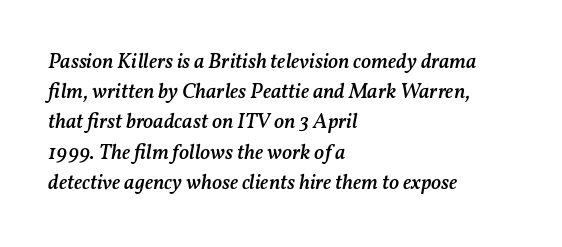
The image shows 21 px text type, italic (leaning right); set left-aligned, normal line spacing (1.44x), normal letter spacing, not underlined.
